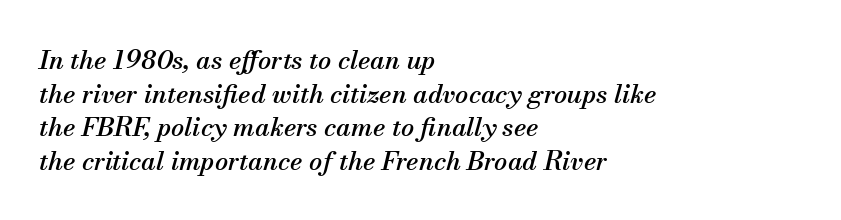
Horizontal alignment here is leftward, the default for most running prose. Beneath every word, the page is bare. The rendering uses a moderate line-height, typical for paragraphs. Standard letterfit; no display-style spreading of the glyphs. Does the lettering tilt? It does — this is italic.
